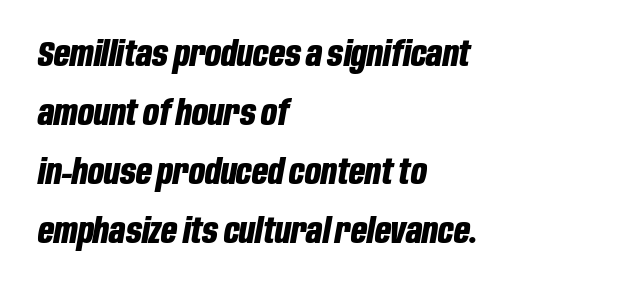
The image shows 35 px bold, condensed type, italic (leaning right); set left-aligned, normal line spacing (1.69x), normal letter spacing, not underlined; low stroke contrast and a large x-height.
